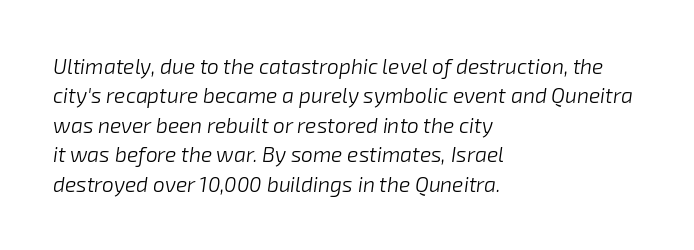
The letterforms sit at book weight or below. Successive baselines arrive at the customary interval. The specimen omits any rule beneath the text block's lines. Tracking here is standard; glyphs follow each other at the usual distance. Every row of glyphs begins at an identical x-position on the left.
